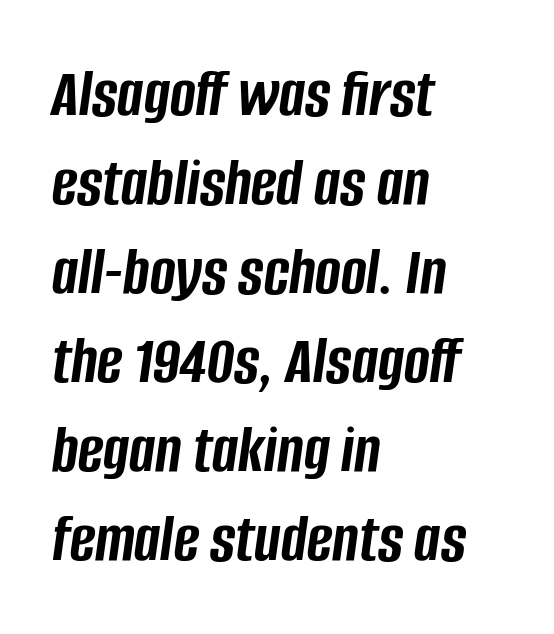
{"italic": "yes", "lean": "right", "slant_degrees": 8, "bold": "yes", "weight": "semibold", "width": "condensed", "stroke_contrast": "low", "x_height": "large", "monospaced": "no", "underline": "no", "align": "left", "line_spacing": "normal", "line_spacing_ratio": 1.29, "letter_spacing": "normal", "letter_spacing_em": 0.0, "glyph_px": 69}
